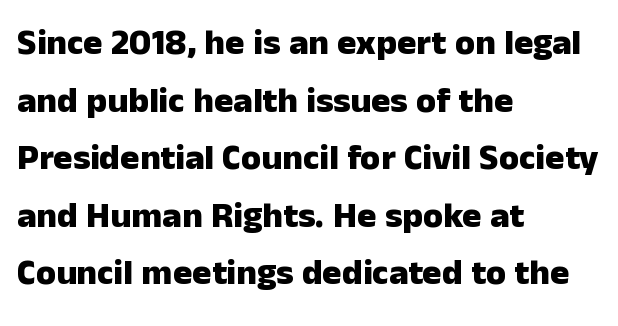
Heavy, bold letterforms. Is the letter spacing exaggerated? No — it looks like the ordinary default. No feet cap the strokes, marking this as sans-serif type. Each letter keeps its own natural width here, so spacing adapts to shape. You can tell it's not italic because the verticals are truly vertical.
